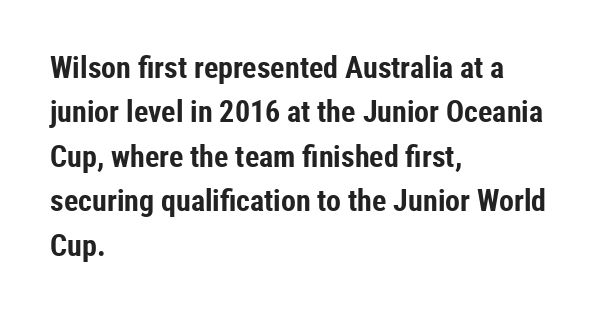
{"serif": "no", "italic": "no", "bold": "yes", "weight": "bold", "width": "condensed", "stroke_contrast": "low", "x_height": "medium", "monospaced": "no", "underline": "no", "align": "left", "line_spacing": "normal", "line_spacing_ratio": 1.48, "letter_spacing": "normal", "letter_spacing_em": 0.0, "glyph_px": 30}
